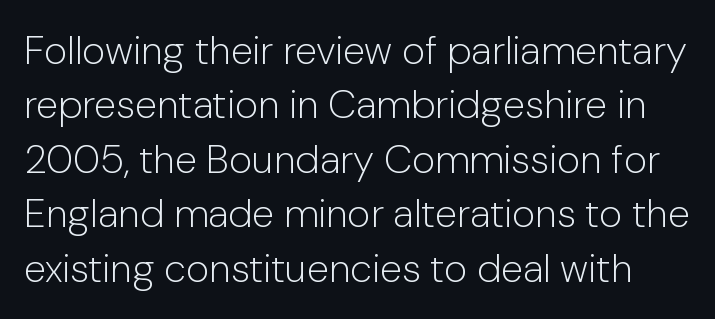
Each letter keeps its own natural width here, so spacing adapts to shape. This block has exactly the height ordinary leading produces. A sans-serif font was chosen for this passage. No extra tracking has been applied to these lines.
